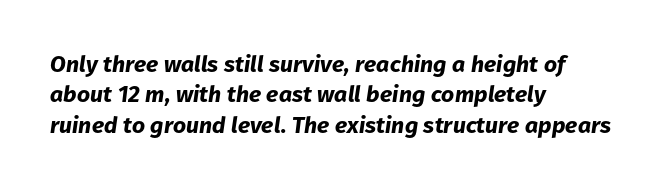
The letters are bold, with thick, heavy strokes. There's an unmistakable incline to the writing here. The paragraph has a hard left edge and a soft right edge. How would I describe the line gaps? Plain and ordinary. Quick note: underline off.
